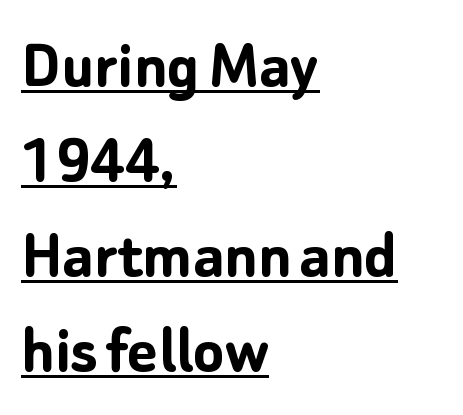
Q: Is the text bold? A: Yes.
Q: Is the text italic (slanted)? A: No, it is upright.
Q: Is the typeface a serif or a sans-serif typeface? A: Sans-serif.
Q: Is the text underlined? A: Yes.
Q: How is the paragraph aligned? A: Left-aligned.
Q: Is the spacing between letters normal or unusually wide? A: Normal.
Q: Is the spacing between lines tight, normal or loose? A: Normal.
Q: Width (condensed, normal, or wide)? A: Normal.
Q: Stroke contrast? A: Low.
Q: x-height? A: Medium.
Q: Monospaced? A: No.
